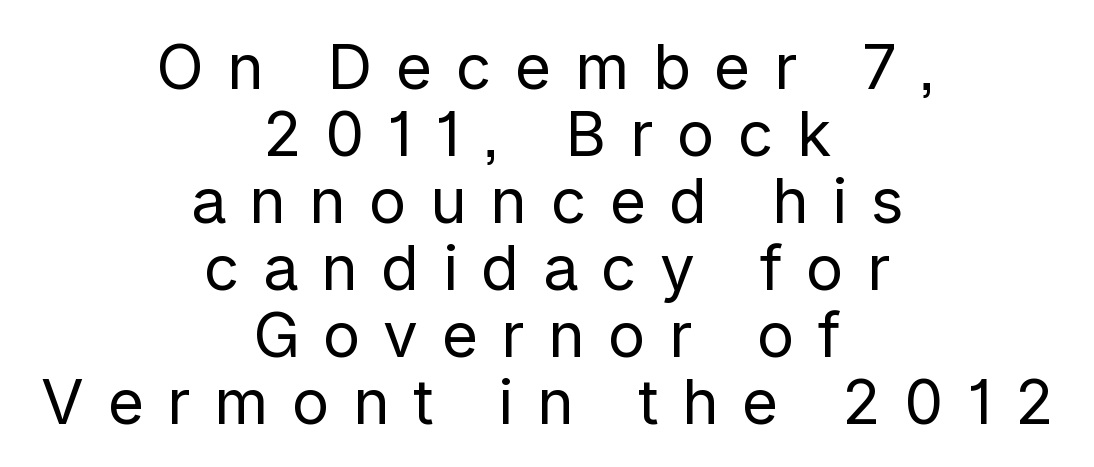
Stems here are at most as thick as an everyday book face. These lines huddle together more closely than default settings would place them. Check where the strokes stop: nothing finishes them off — pure sans. Type without underlining.
